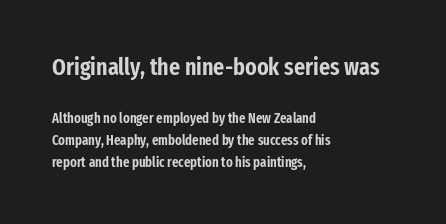
The image shows 24 px text type, upright; set left-aligned, normal line spacing (1.58x), normal letter spacing, not underlined; the first (top) block is 1.71x larger.
